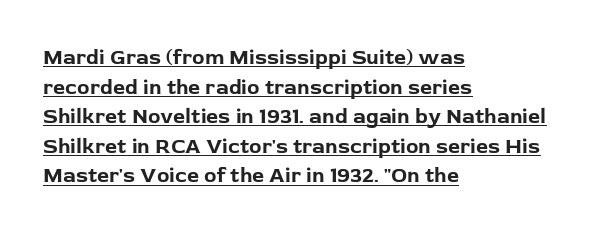
Q: Is the text bold? A: Yes.
Q: Is the text italic (slanted)? A: No, it is upright.
Q: Is the text underlined? A: Yes.
Q: How is the paragraph aligned? A: Left-aligned.
Q: Is the spacing between letters normal or unusually wide? A: Normal.
Q: Is the spacing between lines tight, normal or loose? A: Normal.
